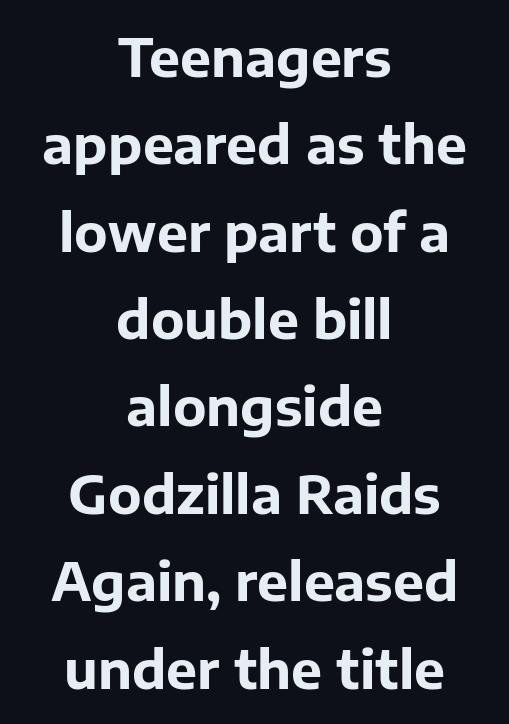
The image shows 52 px bold sans-serif type, upright; set centered, normal line spacing (1.68x), normal letter spacing, not underlined; low stroke contrast and a medium x-height.
